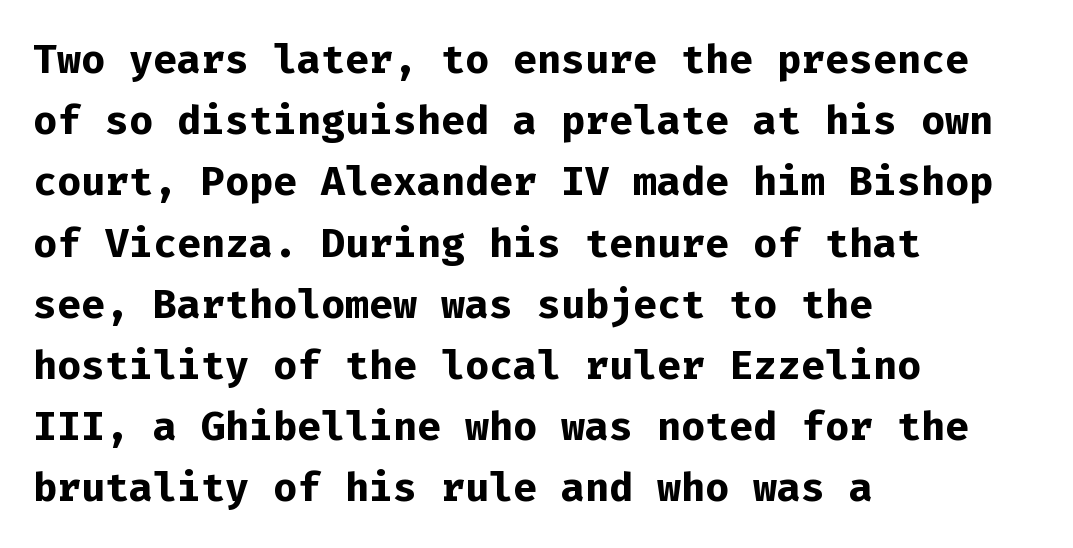
The image shows 40 px bold sans-serif type, upright, monospaced; set left-aligned, normal line spacing (1.53x), normal letter spacing, not underlined; low stroke contrast and a medium x-height.
